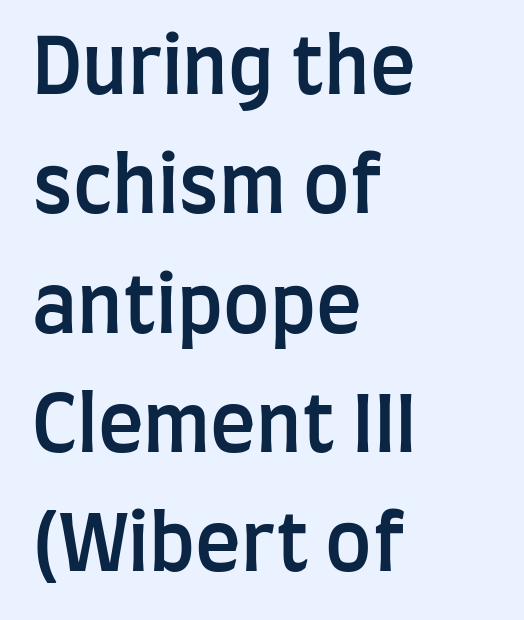
{"serif": "no", "italic": "no", "bold": "semi", "weight": "semibold", "width": "condensed", "stroke_contrast": "low", "x_height": "large", "monospaced": "no", "underline": "no", "align": "left", "line_spacing": "normal", "line_spacing_ratio": 1.55, "letter_spacing": "normal", "letter_spacing_em": 0.0, "glyph_px": 77}
